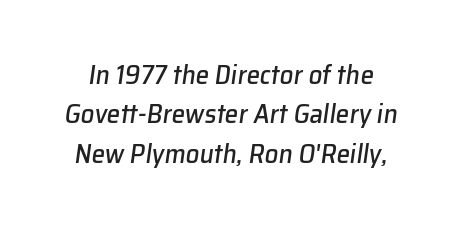
Q: Is the text italic (slanted)? A: Yes, it leans right by about 8 degrees.
Q: Is the text underlined? A: No.
Q: Is the spacing between letters normal or unusually wide? A: Normal.
Q: Is the spacing between lines tight, normal or loose? A: Normal.
